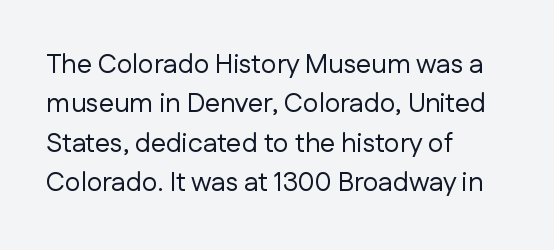
{"italic": "no", "bold": "no", "underline": "no", "align": "left", "line_spacing": "normal", "line_spacing_ratio": 1.46, "letter_spacing": "normal", "letter_spacing_em": 0.0, "glyph_px": 27}
